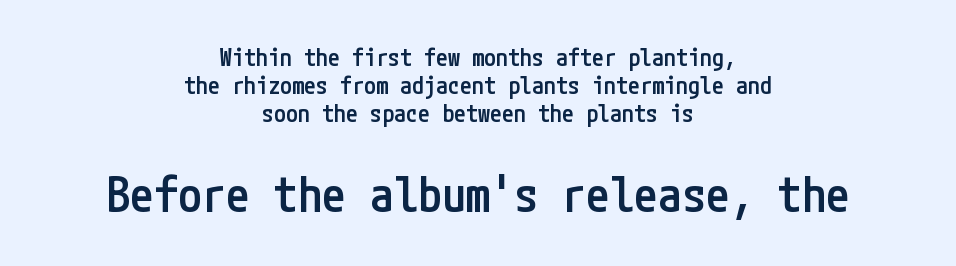
{"serif": "no", "italic": "no", "bold": "semi", "weight": "semibold", "width": "condensed", "stroke_contrast": "low", "x_height": "medium", "underline": "no", "align": "center", "line_spacing_ratio": 1.16, "letter_spacing": "normal", "letter_spacing_em": 0.0, "larger_block": "second", "size_ratio": 2.0, "glyph_px": 48}
